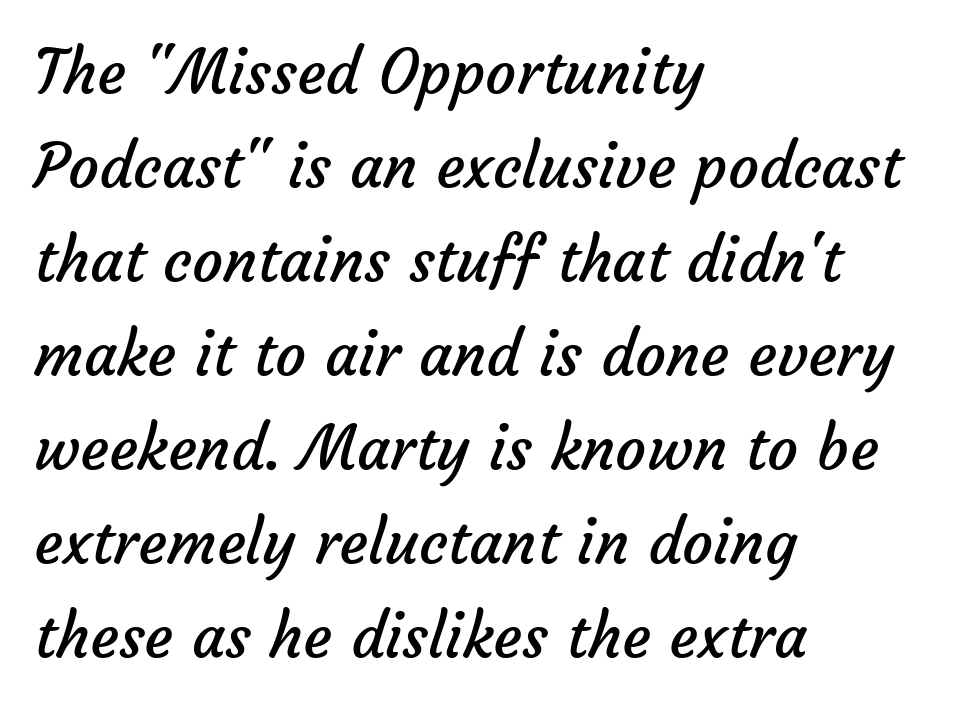
{"serif": "no", "bold": "no", "weight": "regular", "width": "normal", "stroke_contrast": "low", "x_height": "medium", "monospaced": "no", "underline": "no", "align": "left", "line_spacing": "normal", "line_spacing_ratio": 1.54, "letter_spacing": "normal", "letter_spacing_em": 0.0, "glyph_px": 61}
